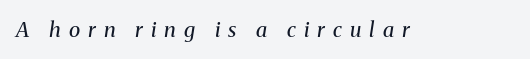
The image shows 21 px text type, italic (leaning right); set unusually wide letter spacing (+0.38 em), not underlined.
